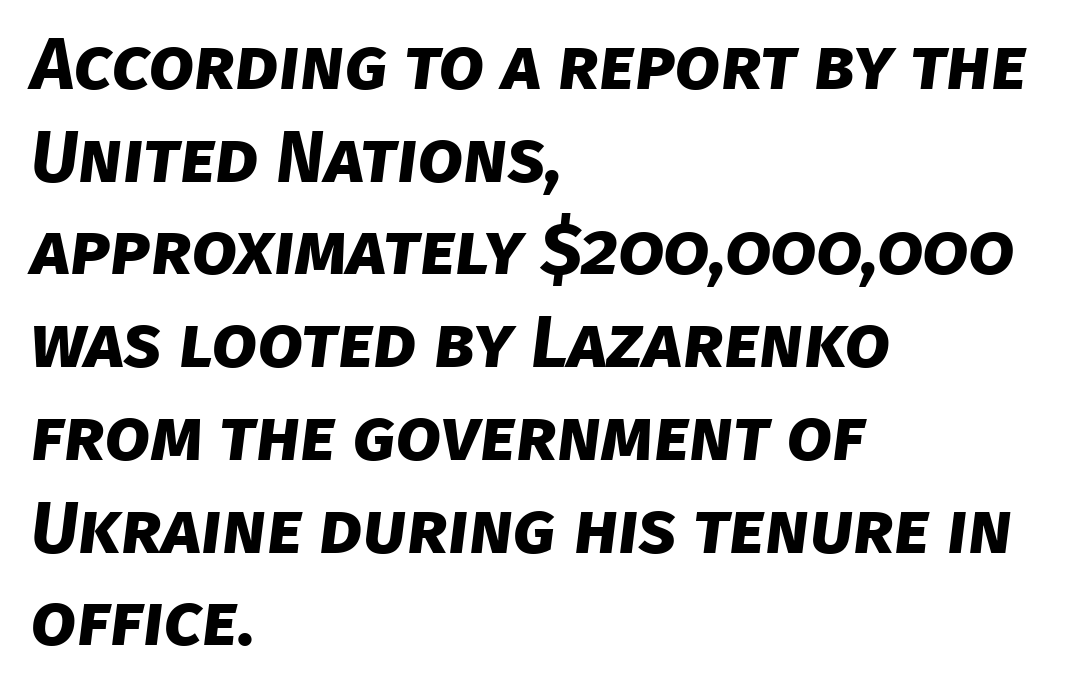
The image shows 73 px bold sans-serif type; set left-aligned, normal line spacing (1.27x), normal letter spacing, not underlined; low stroke contrast and a large x-height.
